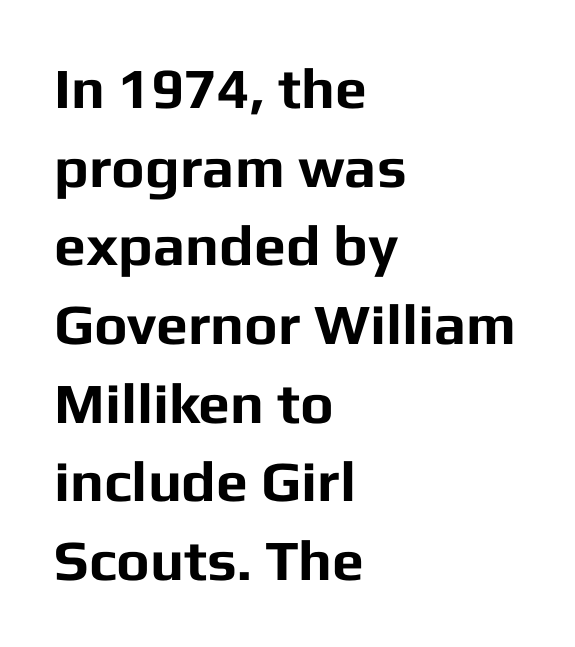
Q: Is the text bold? A: Yes.
Q: Is the text italic (slanted)? A: No, it is upright.
Q: Is the typeface a serif or a sans-serif typeface? A: Sans-serif.
Q: Is the text underlined? A: No.
Q: How is the paragraph aligned? A: Left-aligned.
Q: Is the spacing between letters normal or unusually wide? A: Normal.
Q: Is the spacing between lines tight, normal or loose? A: Normal.
Q: Width (condensed, normal, or wide)? A: Normal.
Q: Stroke contrast? A: Low.
Q: x-height? A: Medium.
Q: Monospaced? A: No.
